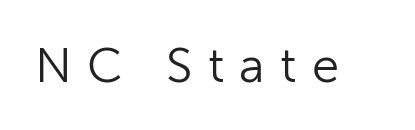
Q: Is the text bold? A: No.
Q: Is the text italic (slanted)? A: No, it is upright.
Q: Is the typeface a serif or a sans-serif typeface? A: Sans-serif.
Q: Is the text underlined? A: No.
Q: Is the spacing between letters normal or unusually wide? A: Unusually wide.
Q: Width (condensed, normal, or wide)? A: Normal.
Q: Stroke contrast? A: Low.
Q: x-height? A: Medium.
Q: Monospaced? A: No.
